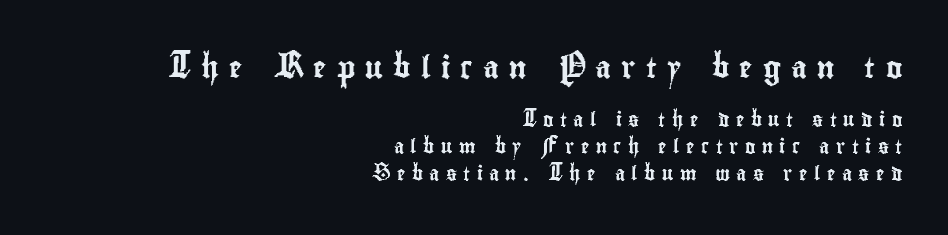
Line spacing here is loose. Upright lettering throughout. Tracking here is generous; glyphs stand well apart from one another. The passage is arranged like a letterhead date or caption credit — flush right. Plain, unruled lines of type.
